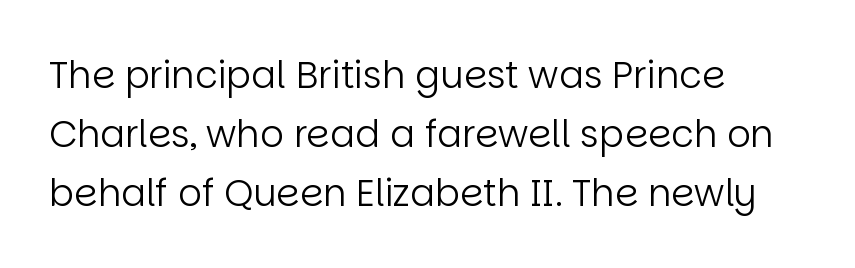
The image shows 37 px regular-weight sans-serif type, upright; set left-aligned, normal line spacing (1.59x), normal letter spacing, not underlined; low stroke contrast and a large x-height.
